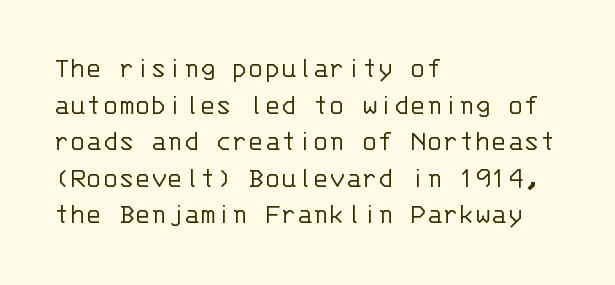
The image shows 30 px light sans-serif type, upright, monospaced; set left-aligned, line spacing 1.22x, normal letter spacing, not underlined; low stroke contrast and a large x-height.
